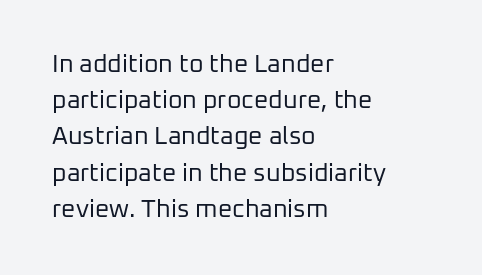
The image shows 25 px text type, upright; set left-aligned, normal line spacing (1.45x), normal letter spacing, not underlined.
